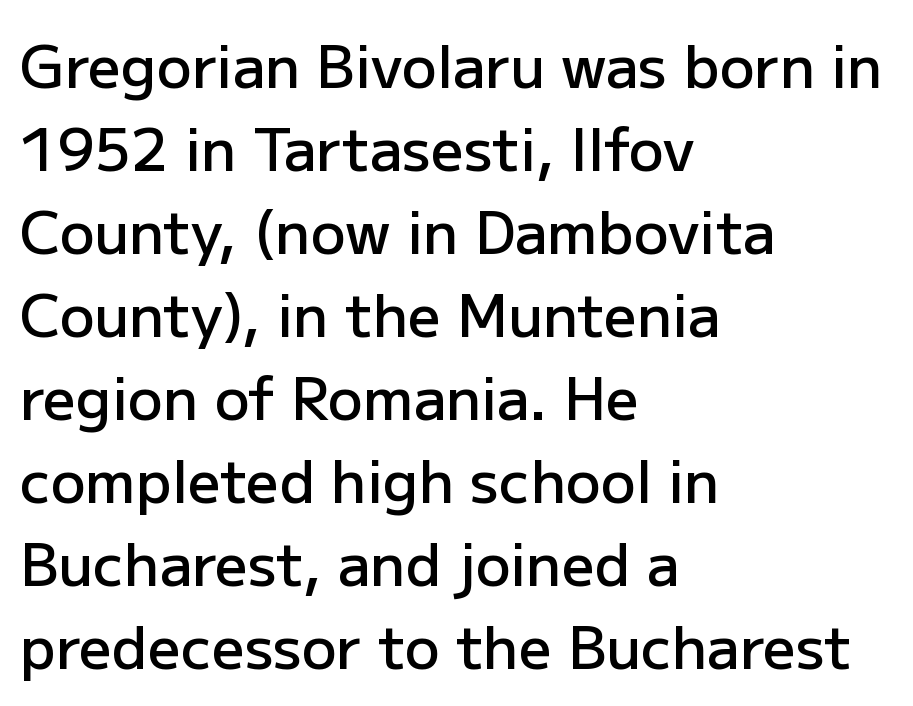
Q: Is the text bold? A: Semi-bold.
Q: Is the text italic (slanted)? A: No, it is upright.
Q: Is the typeface a serif or a sans-serif typeface? A: Sans-serif.
Q: Is the text underlined? A: No.
Q: How is the paragraph aligned? A: Left-aligned.
Q: Is the spacing between letters normal or unusually wide? A: Normal.
Q: Is the spacing between lines tight, normal or loose? A: Normal.
Q: Width (condensed, normal, or wide)? A: Normal.
Q: Stroke contrast? A: Low.
Q: x-height? A: Medium.
Q: Monospaced? A: No.
